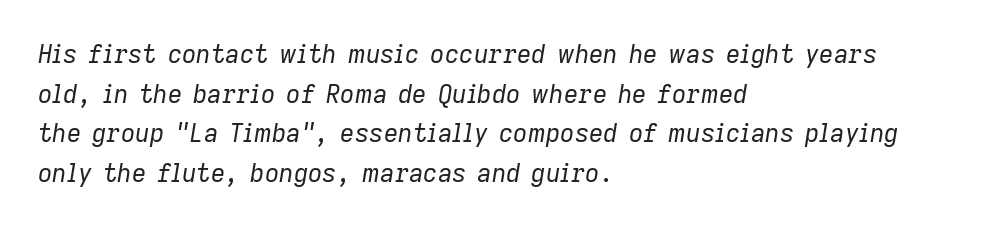
{"italic": "yes", "lean": "right", "slant_degrees": 9, "bold": "no", "underline": "no", "align": "left", "line_spacing": "normal", "line_spacing_ratio": 1.59, "letter_spacing": "normal", "letter_spacing_em": 0.0, "glyph_px": 25}
